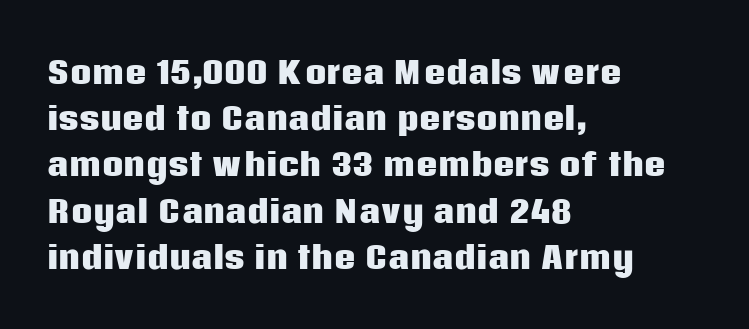
Q: Is the text bold? A: Yes.
Q: Is the text italic (slanted)? A: No, it is upright.
Q: Is the typeface a serif or a sans-serif typeface? A: Sans-serif.
Q: Is the text underlined? A: No.
Q: How is the paragraph aligned? A: Left-aligned.
Q: Is the spacing between letters normal or unusually wide? A: Normal.
Q: Is the spacing between lines tight, normal or loose? A: Normal.
Q: Width (condensed, normal, or wide)? A: Normal.
Q: Stroke contrast? A: Low.
Q: x-height? A: Large.
Q: Monospaced? A: No.
